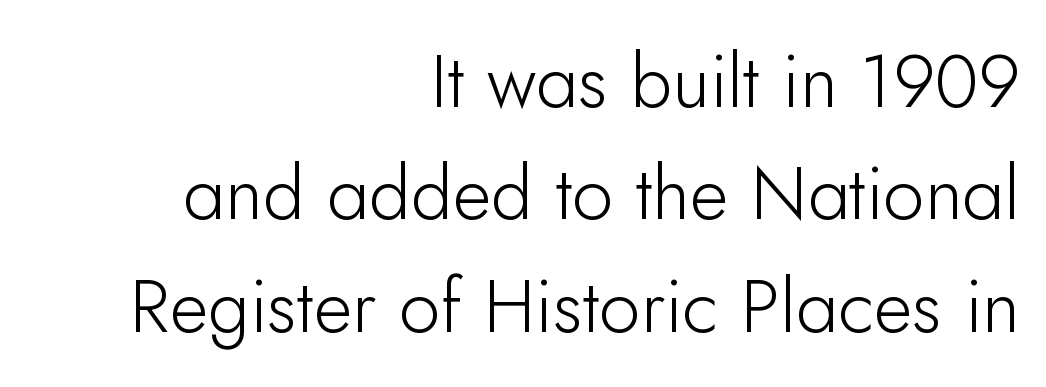
Check where the strokes stop: nothing finishes them off — pure sans. One glance says typical: line gaps are just what's usual. There is no visible air inserted between adjacent glyphs. Vertical strokes here are truly vertical. Summary of weight: not heavy and not bold. This sample has the flowing, uneven cadence of proportional lettering.
